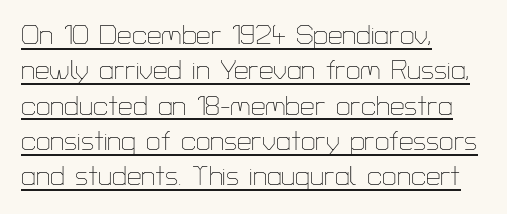
The passage is arranged the way most books set body copy — flush left. The letterforms sit at book weight or below. In terms of leading, this rendering sits right in the middle. A rule runs beneath these lines of type.
